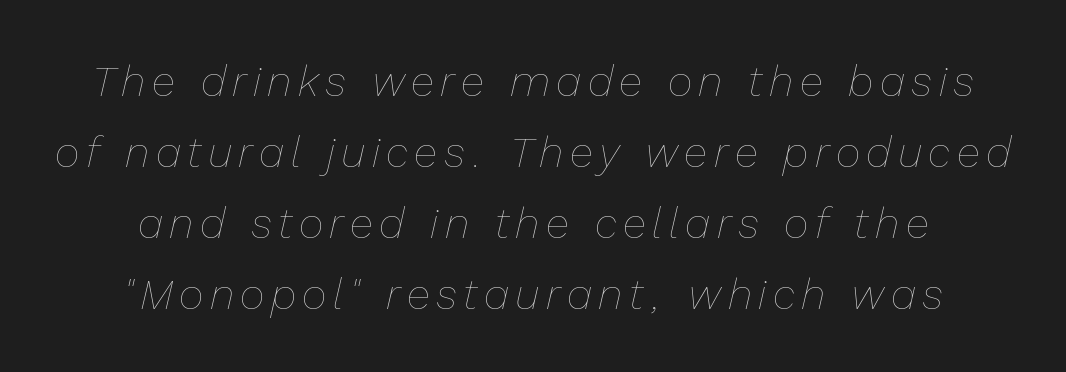
The gap between lines stays unmarked. Weight: in the light-to-regular range. What's the leading like? Ordinary, nothing unusual. When letters slant like this, we call the style italic. The typesetter chose a symmetrical, centered arrangement here.
